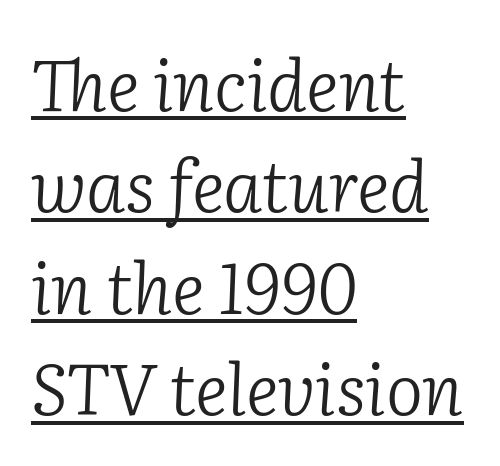
Quick note: interline space is typical. Rendered with sloped, italic letterforms. This sample uses plain, unmodified letter spacing. The designer went with a serif here, giving each stem small feet. Is there an underline? Yes — a line sits under the letters.
